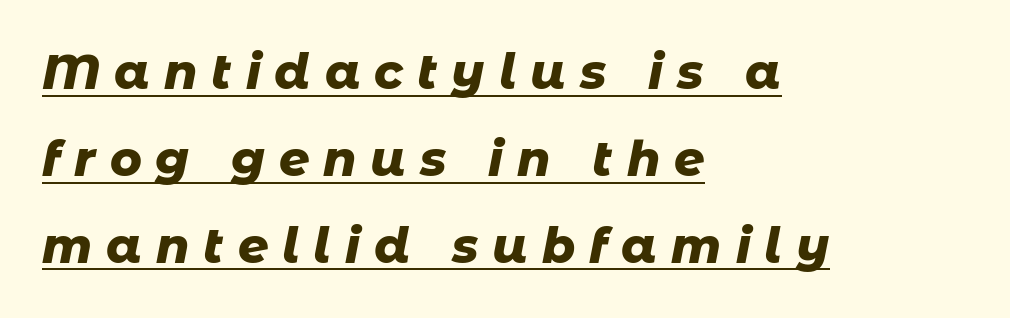
Q: Is the text bold? A: Yes.
Q: Is the text italic (slanted)? A: Yes, it leans right by about 11 degrees.
Q: Is the text underlined? A: Yes.
Q: How is the paragraph aligned? A: Left-aligned.
Q: Is the spacing between letters normal or unusually wide? A: Unusually wide.
Q: Width (condensed, normal, or wide)? A: Normal.
Q: Stroke contrast? A: Low.
Q: x-height? A: Medium.
Q: Monospaced? A: No.
